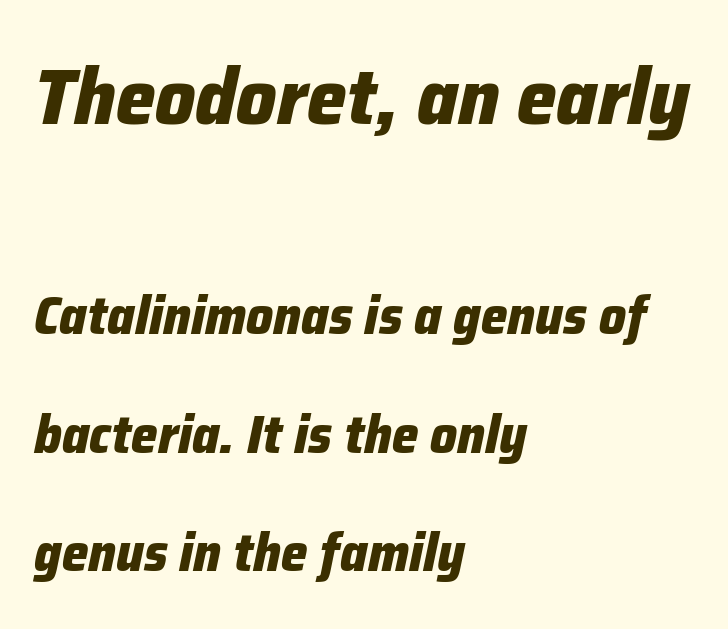
{"italic": "yes", "lean": "right", "slant_degrees": 12, "bold": "yes", "weight": "heavy", "width": "normal", "stroke_contrast": "low", "x_height": "medium", "monospaced": "no", "underline": "no", "align": "left", "line_spacing": "loose", "line_spacing_ratio": 2.23, "letter_spacing": "normal", "letter_spacing_em": 0.0, "larger_block": "first", "size_ratio": 1.49, "glyph_px": 79}
